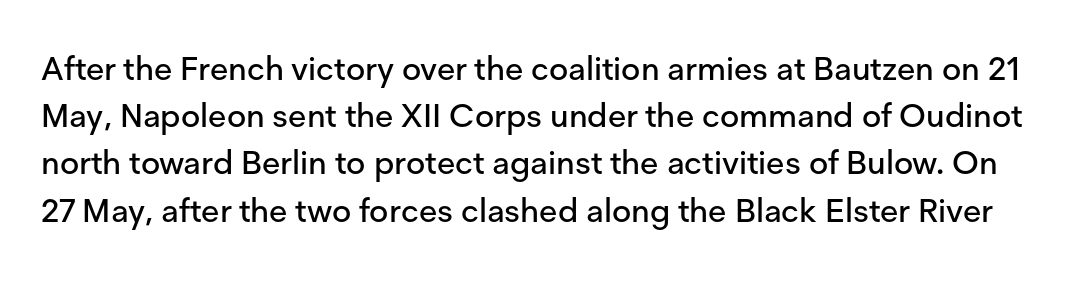
Bare-footed words on every line. A roman cut, with each character standing at attention. Nope, no serifs anywhere on these letters. The letters advance in unequal steps, a hallmark of proportional type. No extra tracking has been applied to these lines. Baseline-to-baseline distance is the conventional proportion of letter height.
